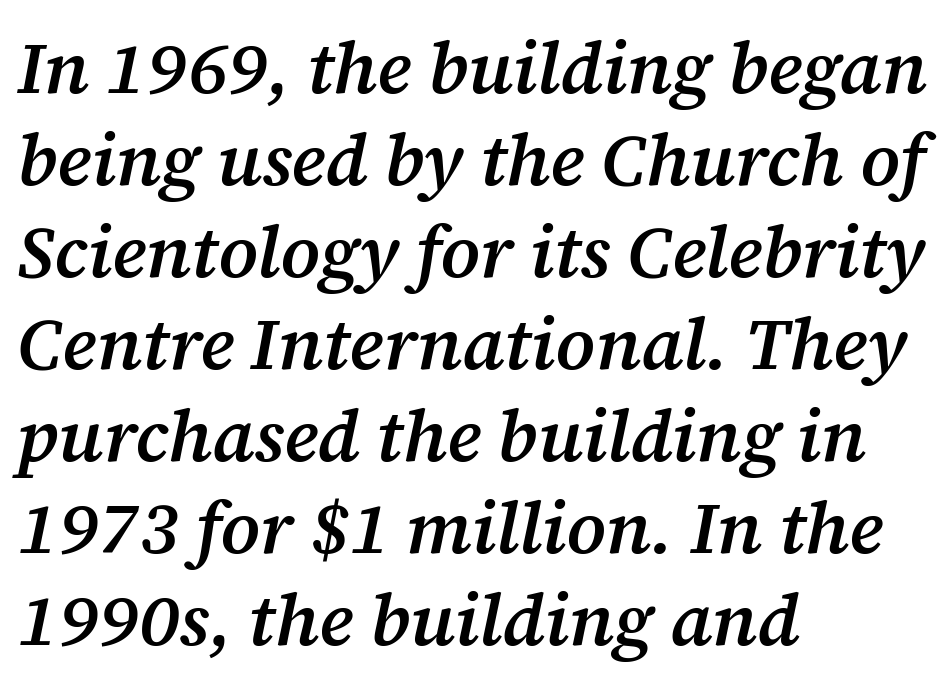
These lines are set flush left with a ragged right edge. The specimen reads as italic at a glance. In terms of letterform style, serifs are clearly present. Students, observe: this is what conventionally led text looks like. Rule under the text: the space is simply empty. The typesetting leans somewhat heavy: a semibold.
